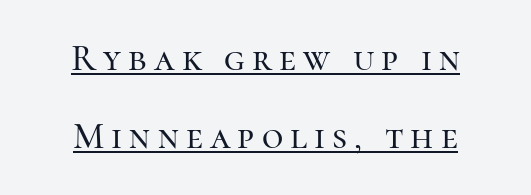
{"serif": "yes", "italic": "no", "width": "normal", "stroke_contrast": "high", "x_height": "medium", "monospaced": "no", "underline": "yes", "align": "center", "line_spacing": "loose", "line_spacing_ratio": 2.11, "glyph_px": 37}
